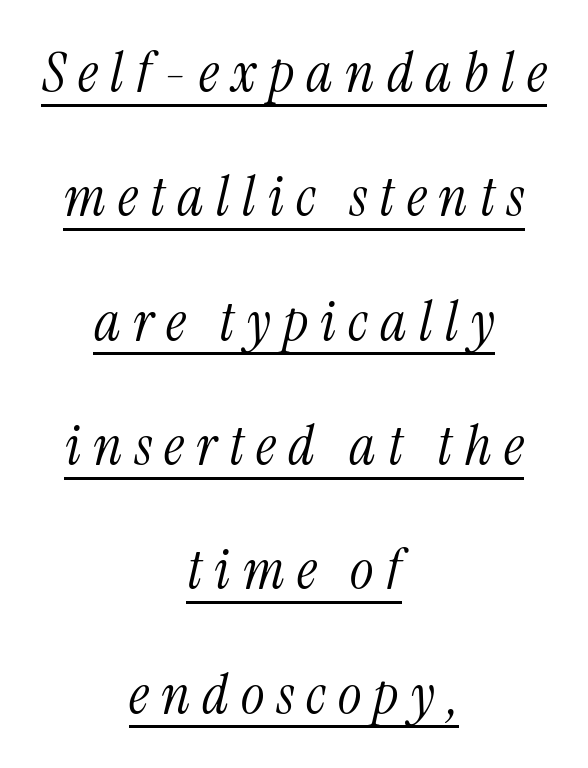
The image shows 56 px light, condensed serif type, italic (leaning right); set centered, loose line spacing (2.22x), unusually wide letter spacing (+0.22 em), underlined; medium stroke contrast and a medium x-height.
